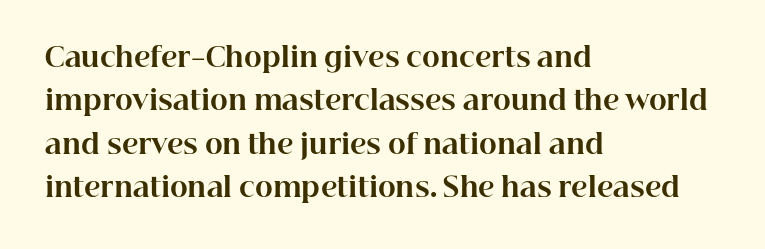
{"italic": "no", "bold": "yes", "underline": "no", "align": "left", "line_spacing": "normal", "line_spacing_ratio": 1.61, "letter_spacing": "normal", "letter_spacing_em": 0.0, "glyph_px": 27}
